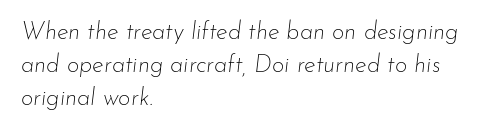
Is the letter spacing exaggerated? No — it looks like the ordinary default. Compared with ordinary roman type, these characters are visibly tilted. Heft: none added — not bold. If you drew a ruler down the left edge, every line would touch it. Check under the words: just untouched page.
